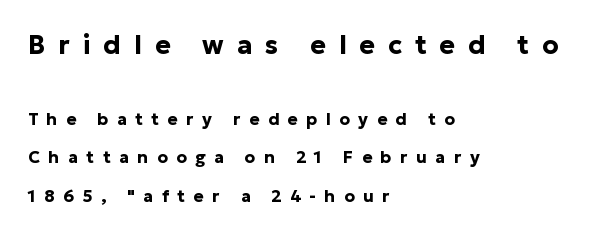
The image shows 26 px bold type, upright; set left-aligned, loose line spacing (2.27x), unusually wide letter spacing (+0.5 em), not underlined; the first (top) block is 1.53x larger.
